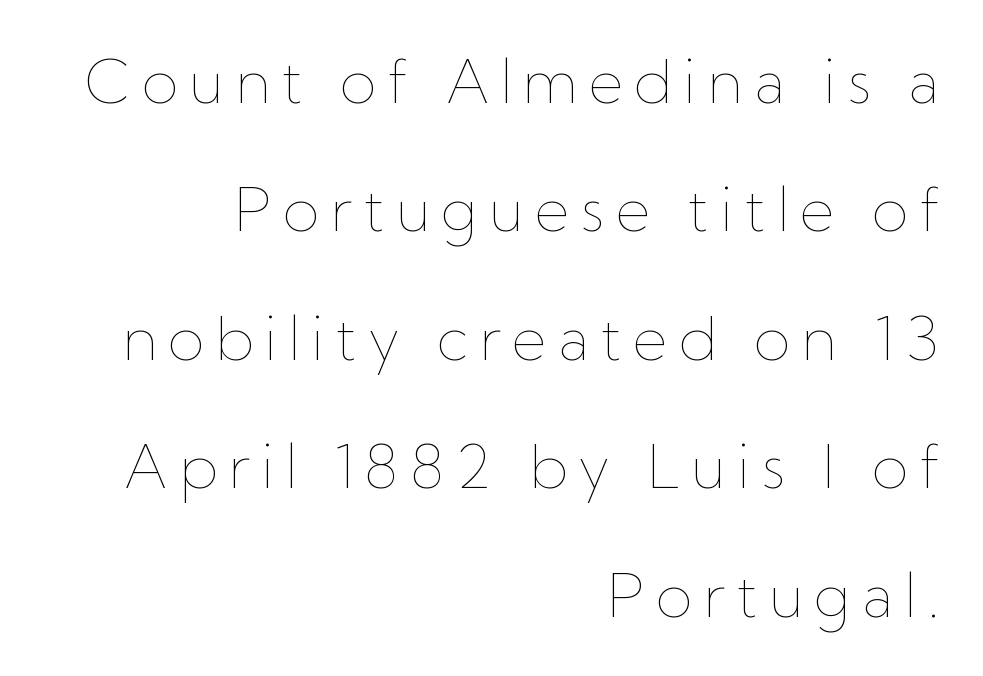
These lines were composed using upright roman letters. Varying glyph widths throughout — classic text-font behaviour. Right-aligned paragraph, ragged on the left. The block of text is sparse from top to bottom, with ample space between rows. Words float on clear page, feet unadorned. Weight: regular or lighter.
